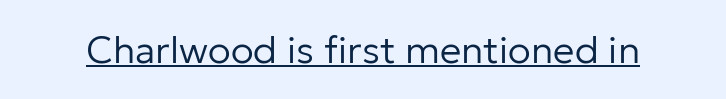
Check the space under the baseline: a stroke is drawn there. The face used here is proportionally spaced, like ordinary book or web type. The specimen reads as upright at a glance. The font is comparable to plain body text, perhaps lighter. The passage shown has conventional tracking throughout. Look at the bottom of the vertical strokes: they stop flat, with no serifs.
